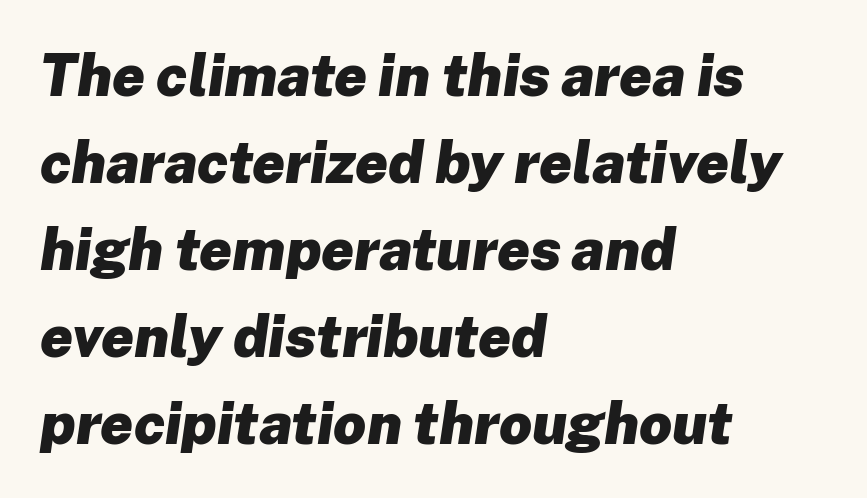
The baseline area is clear. You could not count columns in this text — the font is proportionally spaced. Heavy, bold letterforms. Horizontal bands of white between lines are of average thickness. This sample is left-justified, so line endings fall wherever the words run out.
